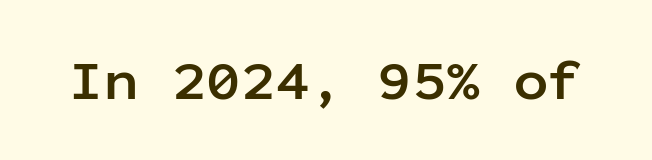
{"serif": "no", "italic": "no", "bold": "yes", "weight": "semibold", "width": "normal", "stroke_contrast": "low", "x_height": "medium", "monospaced": "yes", "underline": "no", "letter_spacing": "normal", "letter_spacing_em": 0.0, "glyph_px": 57}
